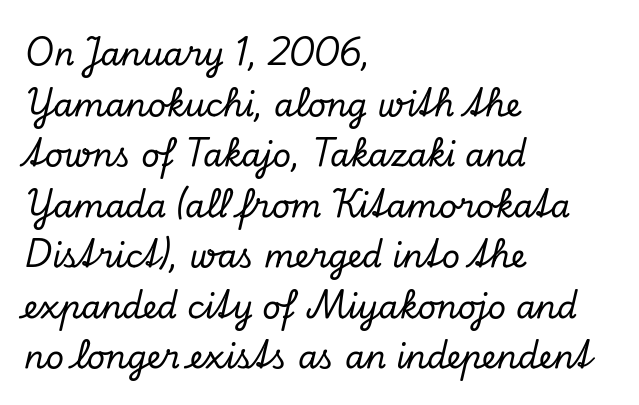
{"serif": "yes", "italic": "yes", "lean": "right", "slant_degrees": 13, "width": "normal", "stroke_contrast": "low", "x_height": "small", "monospaced": "no", "underline": "no", "align": "left", "line_spacing": "normal", "line_spacing_ratio": 1.58, "letter_spacing": "normal", "letter_spacing_em": 0.0, "glyph_px": 32}
